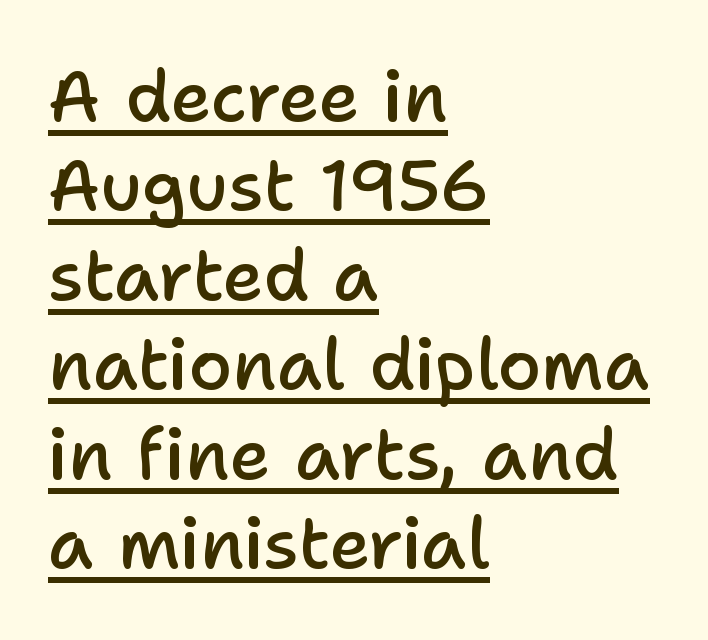
Q: Is the text bold? A: Semi-bold.
Q: Is the text italic (slanted)? A: No, it is upright.
Q: Is the typeface a serif or a sans-serif typeface? A: Sans-serif.
Q: Is the text underlined? A: Yes.
Q: How is the paragraph aligned? A: Left-aligned.
Q: Is the spacing between letters normal or unusually wide? A: Normal.
Q: Is the spacing between lines tight, normal or loose? A: Normal.
Q: Width (condensed, normal, or wide)? A: Normal.
Q: Stroke contrast? A: Low.
Q: x-height? A: Medium.
Q: Monospaced? A: No.
